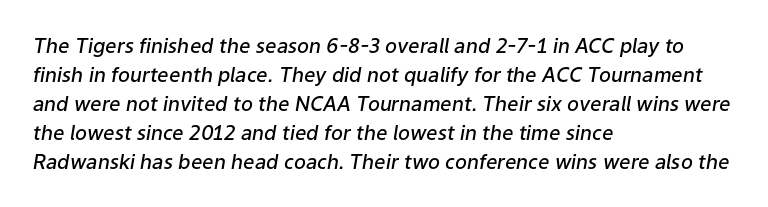
{"italic": "yes", "lean": "right", "slant_degrees": 9, "bold": "semi", "underline": "no", "align": "left", "line_spacing": "normal", "line_spacing_ratio": 1.45, "letter_spacing": "normal", "letter_spacing_em": 0.0, "glyph_px": 20}
